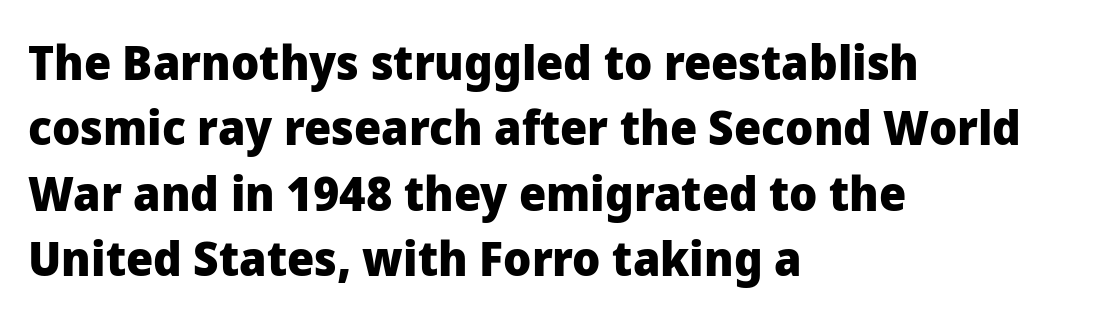
Q: Is the text bold? A: Yes.
Q: Is the text italic (slanted)? A: No, it is upright.
Q: Is the typeface a serif or a sans-serif typeface? A: Sans-serif.
Q: Is the text underlined? A: No.
Q: How is the paragraph aligned? A: Left-aligned.
Q: Is the spacing between letters normal or unusually wide? A: Normal.
Q: Is the spacing between lines tight, normal or loose? A: Normal.
Q: Width (condensed, normal, or wide)? A: Normal.
Q: Stroke contrast? A: Low.
Q: x-height? A: Medium.
Q: Monospaced? A: No.
